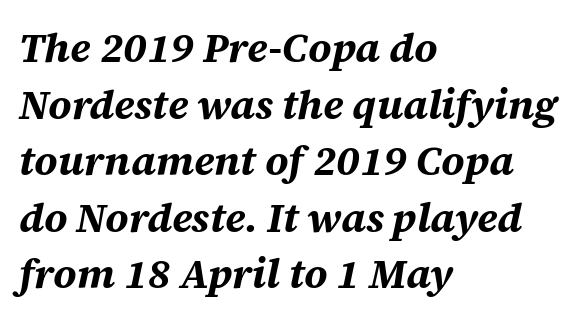
Q: Is the text bold? A: Yes.
Q: Is the text italic (slanted)? A: Yes, it leans right by about 12 degrees.
Q: Is the text underlined? A: No.
Q: How is the paragraph aligned? A: Left-aligned.
Q: Is the spacing between letters normal or unusually wide? A: Normal.
Q: Is the spacing between lines tight, normal or loose? A: Normal.
Q: Width (condensed, normal, or wide)? A: Normal.
Q: Stroke contrast? A: Medium.
Q: x-height? A: Large.
Q: Monospaced? A: No.
